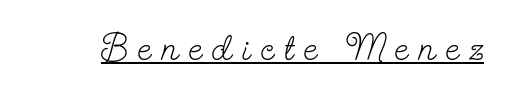
The image shows 38 px light, condensed serif type; set unusually wide letter spacing (+0.28 em), underlined; low stroke contrast and a small x-height.
